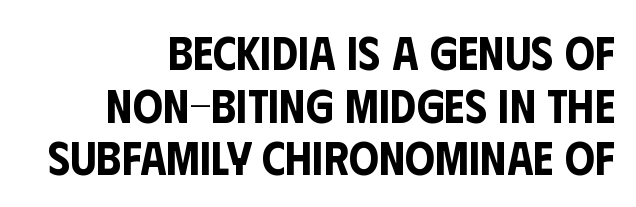
The image shows 47 px condensed sans-serif type, upright; set right-aligned, tight line spacing (1.12x), normal letter spacing, not underlined; low stroke contrast and a large x-height.
